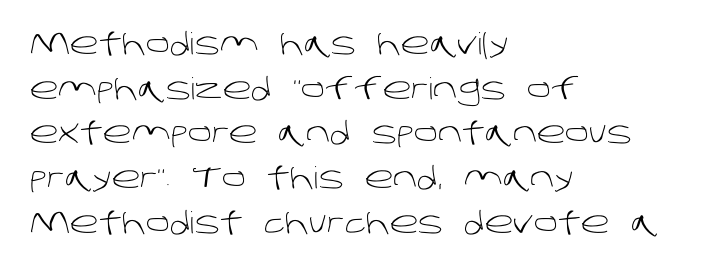
This rendering uses left alignment, leaving the right contour irregular. Nothing unusual about the tracking: characters are spaced as the font intends. Evenly set lines give the paragraph a standard silhouette. The cut favours lightness, reaching ordinary text weight at its darkest.
